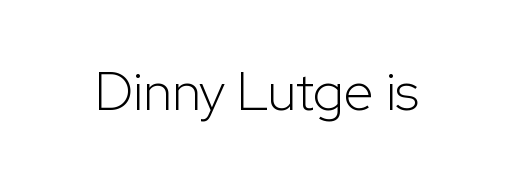
Grotesque or geometric, the face here clearly has no serifs. These lines are rendered in a variable-pitch font. Italic? Not at all — the glyphs are vertical. The cut favours lightness, reaching ordinary text weight at its darkest. In terms of letterspacing, this is plain default setting. Nobody drew a line under any word here.
